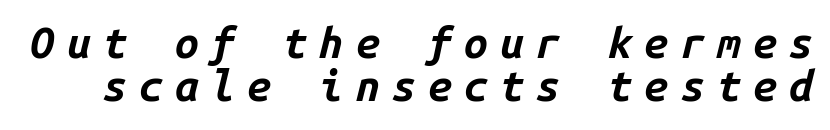
The image shows 43 px bold type, italic (leaning right), monospaced; set tight line spacing (1.0x), unusually wide letter spacing (+0.28 em), not underlined; low stroke contrast and a medium x-height.
